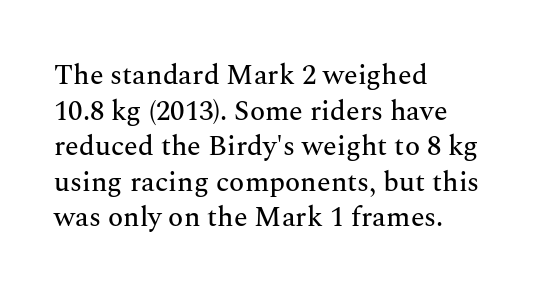
Q: Is the text italic (slanted)? A: No, it is upright.
Q: Is the typeface a serif or a sans-serif typeface? A: Serif.
Q: Is the text underlined? A: No.
Q: How is the paragraph aligned? A: Left-aligned.
Q: Is the spacing between letters normal or unusually wide? A: Normal.
Q: Is the spacing between lines tight, normal or loose? A: Normal.
Q: Width (condensed, normal, or wide)? A: Normal.
Q: Stroke contrast? A: Medium.
Q: x-height? A: Medium.
Q: Monospaced? A: No.
